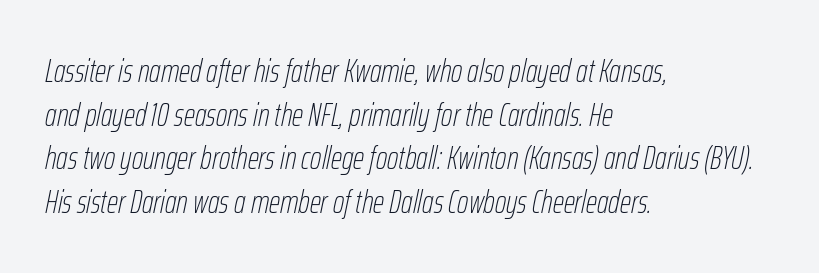
Q: Is the text bold? A: No.
Q: Is the text italic (slanted)? A: Yes, it leans right by about 12 degrees.
Q: Is the text underlined? A: No.
Q: How is the paragraph aligned? A: Left-aligned.
Q: Is the spacing between letters normal or unusually wide? A: Normal.
Q: Is the spacing between lines tight, normal or loose? A: Normal.
Q: Width (condensed, normal, or wide)? A: Condensed.
Q: Stroke contrast? A: Low.
Q: x-height? A: Medium.
Q: Monospaced? A: No.
